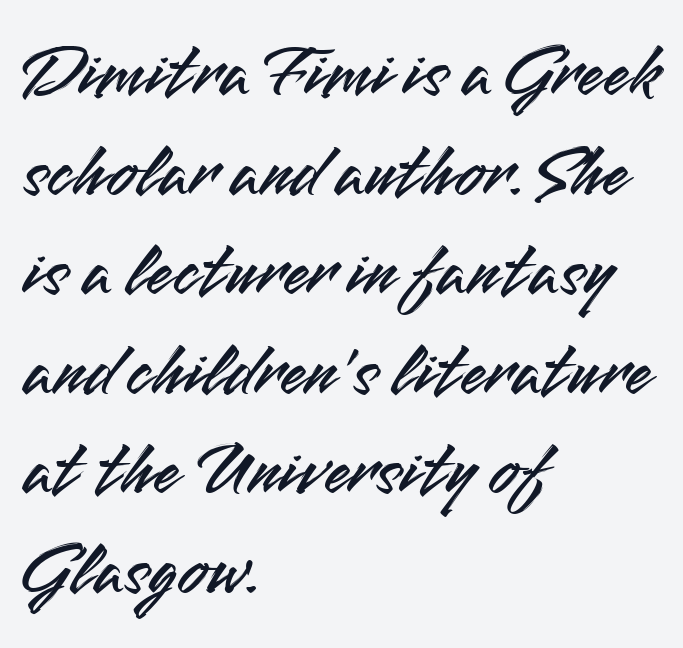
The image shows 76 px sans-serif type; set left-aligned, normal line spacing (1.31x), normal letter spacing, not underlined; medium stroke contrast and a small x-height.
